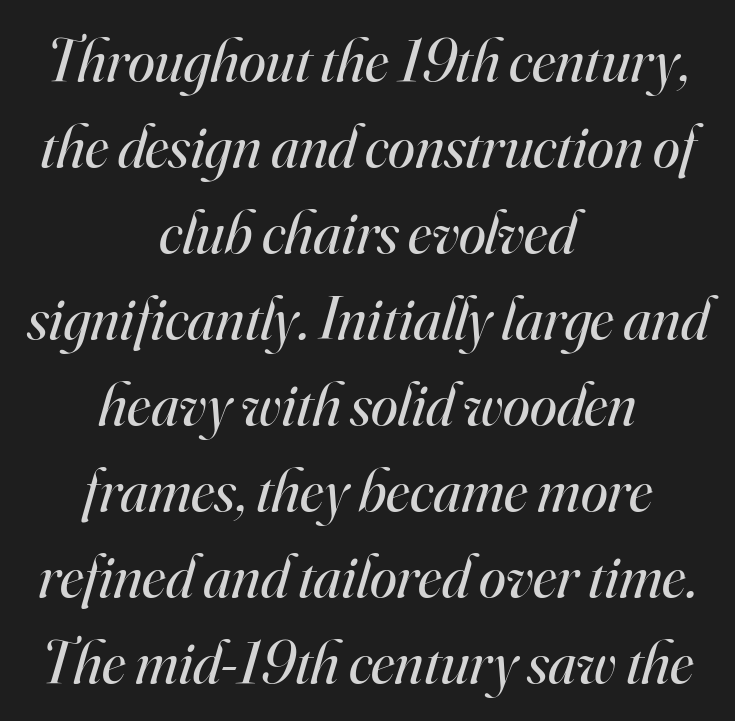
{"serif": "yes", "italic": "yes", "lean": "right", "slant_degrees": 16, "bold": "no", "weight": "regular", "width": "normal", "stroke_contrast": "high", "x_height": "small", "monospaced": "no", "underline": "no", "align": "center", "line_spacing": "normal", "line_spacing_ratio": 1.41, "letter_spacing": "normal", "letter_spacing_em": 0.0, "glyph_px": 61}
